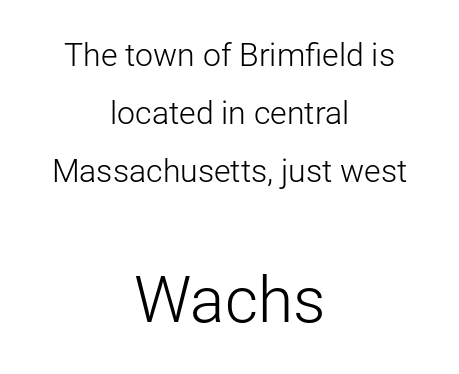
{"serif": "no", "italic": "no", "bold": "no", "weight": "light", "width": "normal", "stroke_contrast": "low", "x_height": "medium", "monospaced": "no", "underline": "no", "align": "center", "line_spacing_ratio": 1.82, "letter_spacing": "normal", "letter_spacing_em": 0.0, "larger_block": "second", "size_ratio": 2.0, "glyph_px": 64}
